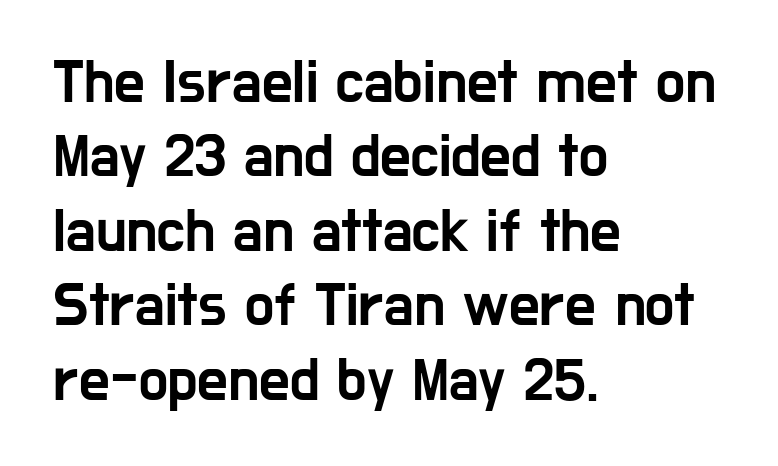
Q: Is the text italic (slanted)? A: No, it is upright.
Q: Is the typeface a serif or a sans-serif typeface? A: Sans-serif.
Q: Is the text underlined? A: No.
Q: How is the paragraph aligned? A: Left-aligned.
Q: Is the spacing between letters normal or unusually wide? A: Normal.
Q: Width (condensed, normal, or wide)? A: Condensed.
Q: Stroke contrast? A: Low.
Q: x-height? A: Medium.
Q: Monospaced? A: No.
